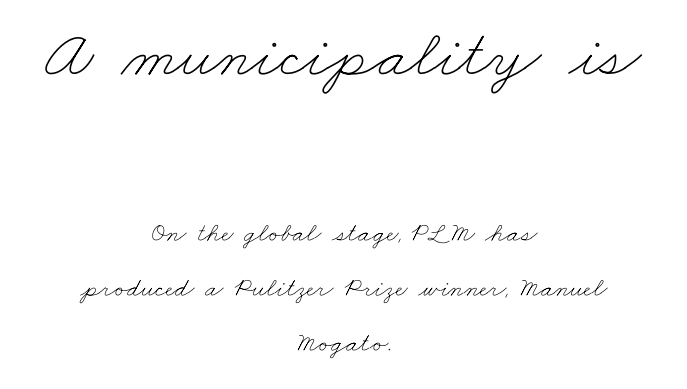
Q: Is the text bold? A: No.
Q: Is the text underlined? A: No.
Q: How is the paragraph aligned? A: Centered.
Q: Is the spacing between letters normal or unusually wide? A: Normal.
Q: Is the spacing between lines tight, normal or loose? A: Loose.
Q: Which block of text is set in a larger size, the first (top) or the second (bottom)? A: The first (top) one.
Q: Width (condensed, normal, or wide)? A: Wide.
Q: Stroke contrast? A: Low.
Q: x-height? A: Small.
Q: Monospaced? A: No.
